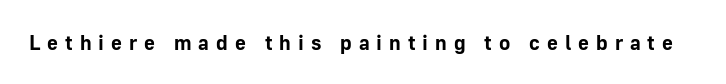
Q: Is the text bold? A: Yes.
Q: Is the text italic (slanted)? A: No, it is upright.
Q: Is the text underlined? A: No.
Q: Is the spacing between letters normal or unusually wide? A: Unusually wide.
